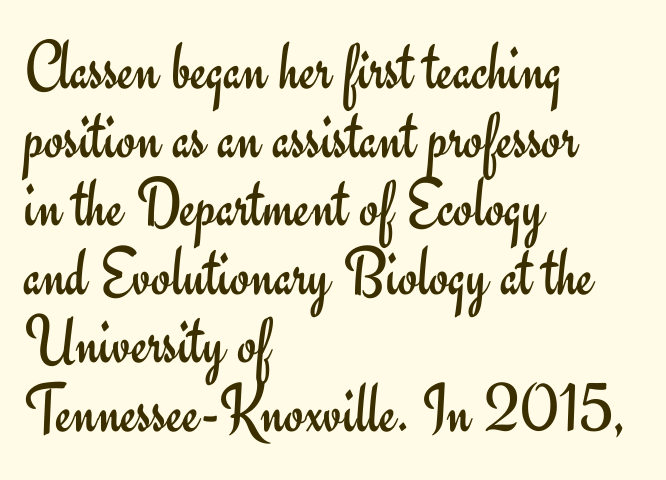
The image shows 70 px regular-weight sans-serif type; set left-aligned, tight line spacing (0.98x), normal letter spacing, not underlined; low stroke contrast and a small x-height.
